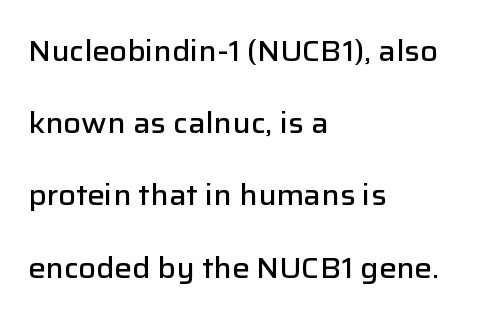
{"serif": "no", "italic": "no", "bold": "semi", "weight": "semibold", "width": "normal", "stroke_contrast": "low", "x_height": "medium", "monospaced": "no", "underline": "no", "align": "left", "line_spacing": "loose", "line_spacing_ratio": 2.49, "letter_spacing": "normal", "letter_spacing_em": 0.0, "glyph_px": 29}
